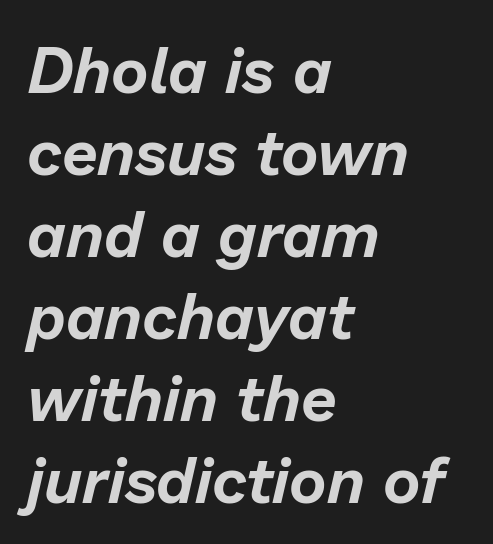
Q: Is the text italic (slanted)? A: Yes, it leans right by about 13 degrees.
Q: Is the text underlined? A: No.
Q: How is the paragraph aligned? A: Left-aligned.
Q: Is the spacing between letters normal or unusually wide? A: Normal.
Q: Is the spacing between lines tight, normal or loose? A: Normal.
Q: Width (condensed, normal, or wide)? A: Normal.
Q: Stroke contrast? A: Low.
Q: x-height? A: Medium.
Q: Monospaced? A: No.
